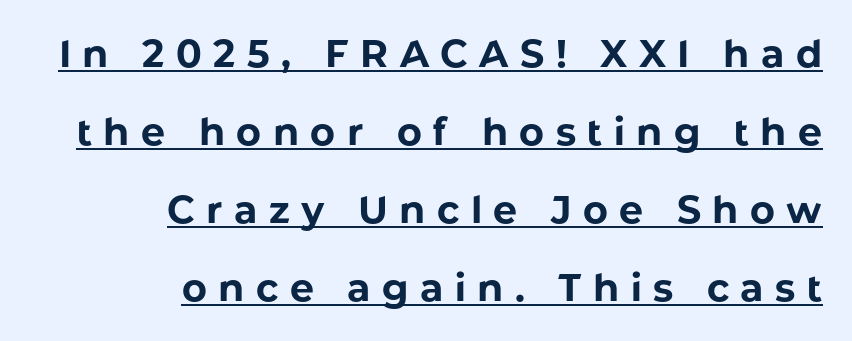
The image shows 38 px bold sans-serif type, upright; set right-aligned, loose line spacing (2.05x), unusually wide letter spacing (+0.3 em), underlined; low stroke contrast and a medium x-height.
